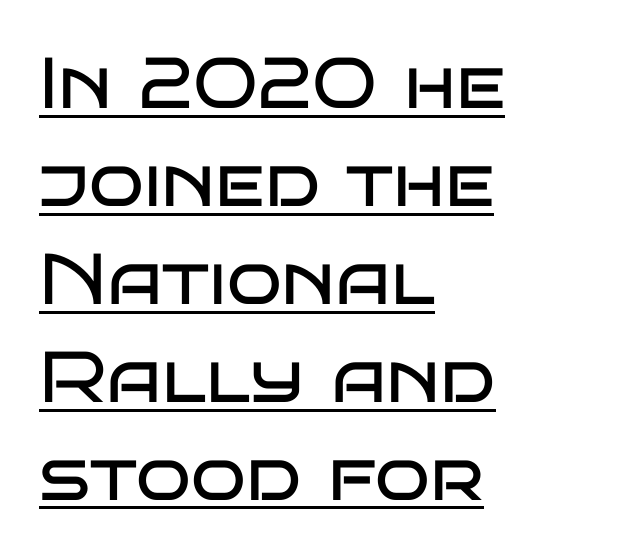
A rule runs beneath these lines of type. A quiet, ordinary-to-light weight characterises the typeface. Interline gaps are of average width in this sample. The line texture is even and compact thanks to regular tracking. Classification — sans serif.
